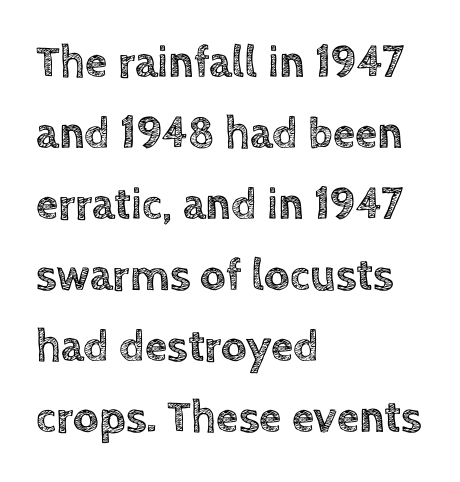
Observe the ordinary spacing: letters are neighbours, not strangers. Summary of vertical rhythm: regular, with standard interline spacing. Line beginnings align vertically; line endings do not. The passage shown is typed in a proportional face where columns would drift.
